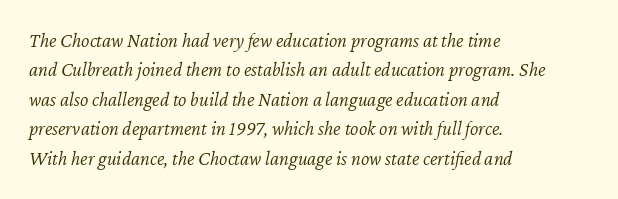
{"italic": "yes", "lean": "right", "slant_degrees": 12, "bold": "no", "underline": "no", "align": "left", "line_spacing": "normal", "line_spacing_ratio": 1.47, "letter_spacing": "normal", "letter_spacing_em": 0.0, "glyph_px": 20}
